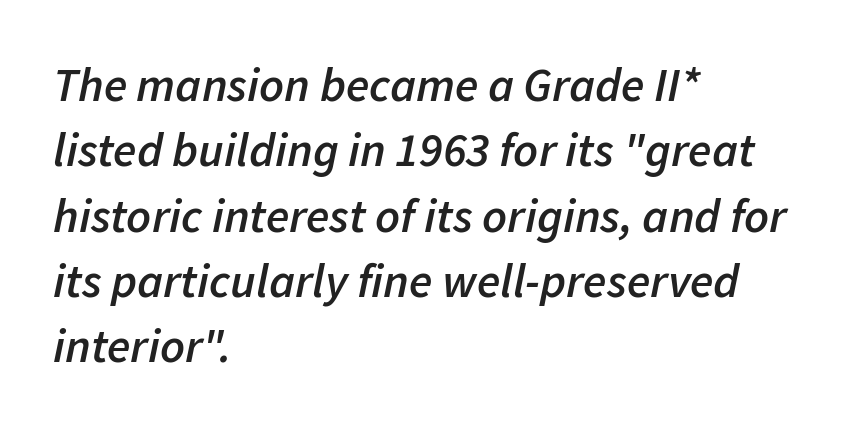
Q: Is the text bold? A: Semi-bold.
Q: Is the text italic (slanted)? A: Yes, it leans right by about 11 degrees.
Q: Is the text underlined? A: No.
Q: How is the paragraph aligned? A: Left-aligned.
Q: Is the spacing between letters normal or unusually wide? A: Normal.
Q: Is the spacing between lines tight, normal or loose? A: Normal.
Q: Width (condensed, normal, or wide)? A: Normal.
Q: Stroke contrast? A: Low.
Q: x-height? A: Medium.
Q: Monospaced? A: No.
